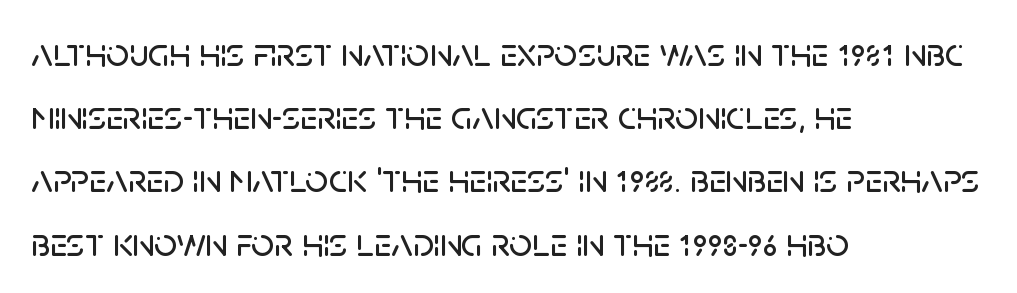
Q: Is the text italic (slanted)? A: No, it is upright.
Q: Is the typeface a serif or a sans-serif typeface? A: Sans-serif.
Q: Is the text underlined? A: No.
Q: How is the paragraph aligned? A: Left-aligned.
Q: Is the spacing between letters normal or unusually wide? A: Normal.
Q: Is the spacing between lines tight, normal or loose? A: Normal.
Q: Width (condensed, normal, or wide)? A: Normal.
Q: Stroke contrast? A: Low.
Q: x-height? A: Large.
Q: Monospaced? A: No.
